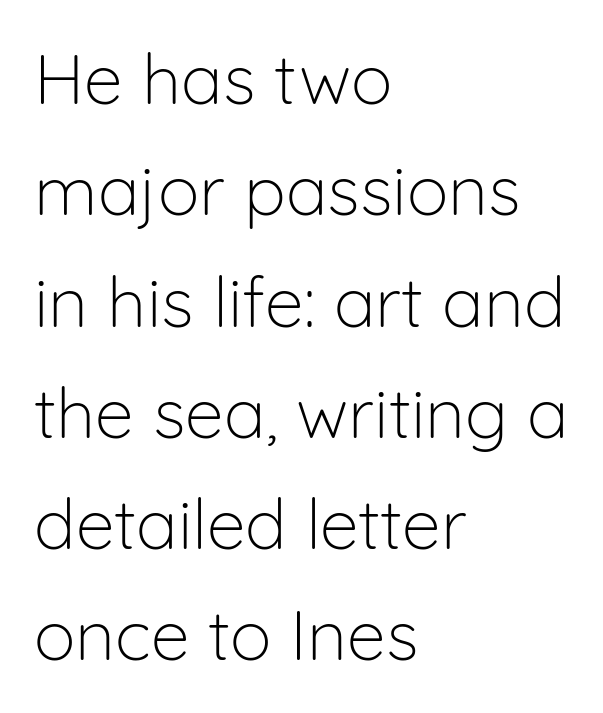
Italic? Not at all — the glyphs are vertical. Default kerning and tracking; the words read as compact shapes. In terms of letterform style, serifs are entirely absent. Vertically, the passage feels balanced, rows spaced as you'd expect. A student would call this left alignment; a typographer would say flush left, rag right. The rendering uses natural spacing where letterforms have individual widths.
